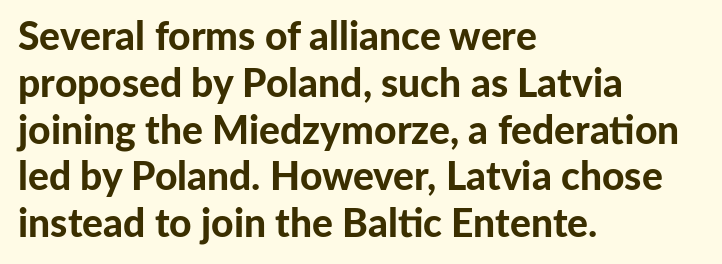
{"serif": "no", "italic": "no", "bold": "yes", "weight": "bold", "width": "normal", "stroke_contrast": "low", "x_height": "medium", "monospaced": "no", "underline": "no", "align": "left", "line_spacing_ratio": 1.2, "letter_spacing": "normal", "letter_spacing_em": 0.0, "glyph_px": 39}
